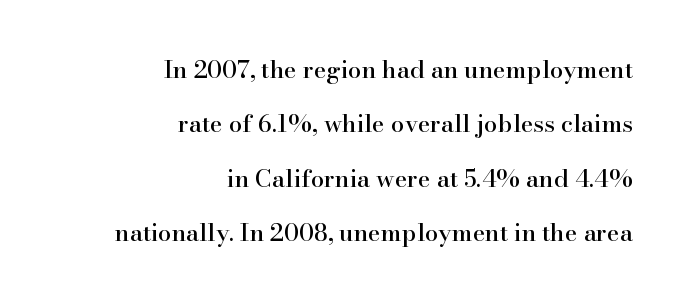
{"italic": "no", "underline": "no", "align": "right", "line_spacing": "loose", "line_spacing_ratio": 2.27, "letter_spacing": "normal", "letter_spacing_em": 0.0, "glyph_px": 24}
